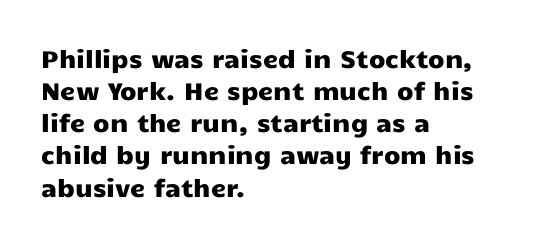
Q: Is the text italic (slanted)? A: No, it is upright.
Q: Is the text underlined? A: No.
Q: How is the paragraph aligned? A: Left-aligned.
Q: Is the spacing between letters normal or unusually wide? A: Normal.
Q: Is the spacing between lines tight, normal or loose? A: Normal.
